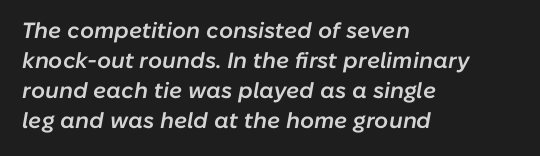
Does the leading feel generous? No, just average. In terms of posture, this sample is oblique. This rendering features lettering with no underline. Moderately thickened strokes mark this as semibold type. The rendering anchors every line to the left-hand side.
